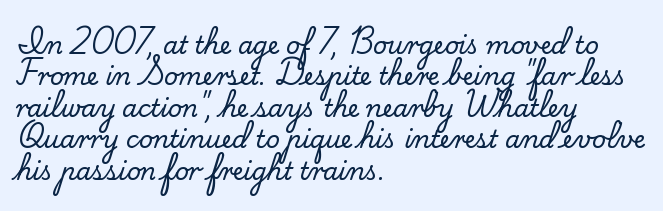
Q: Is the text italic (slanted)? A: Yes.
Q: Is the text underlined? A: No.
Q: How is the paragraph aligned? A: Left-aligned.
Q: Is the spacing between letters normal or unusually wide? A: Normal.
Q: Is the spacing between lines tight, normal or loose? A: Normal.
